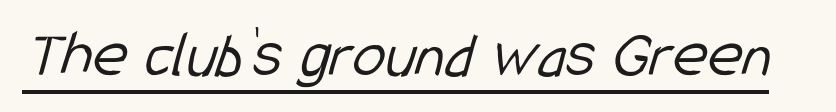
Varying glyph widths throughout — classic text-font behaviour. Nothing unusual about the tracking: characters are spaced as the font intends. A light-to-regular cut is what we see here. Look at the bottom of the vertical strokes: they stop flat, with no serifs.
